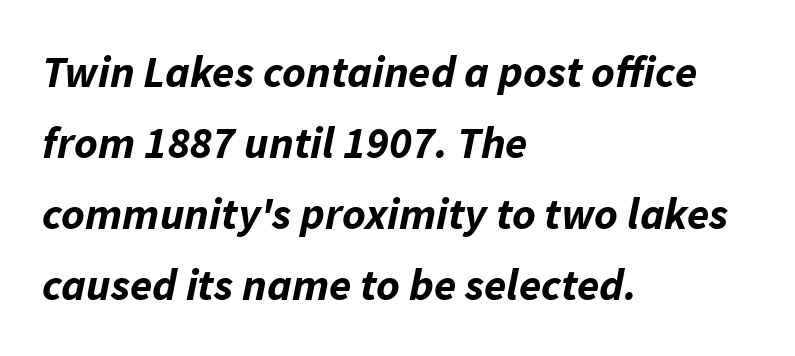
Q: Is the text bold? A: Yes.
Q: Is the text italic (slanted)? A: Yes, it leans right by about 11 degrees.
Q: Is the text underlined? A: No.
Q: How is the paragraph aligned? A: Left-aligned.
Q: Is the spacing between letters normal or unusually wide? A: Normal.
Q: Is the spacing between lines tight, normal or loose? A: Normal.
Q: Width (condensed, normal, or wide)? A: Normal.
Q: Stroke contrast? A: Low.
Q: x-height? A: Medium.
Q: Monospaced? A: No.
